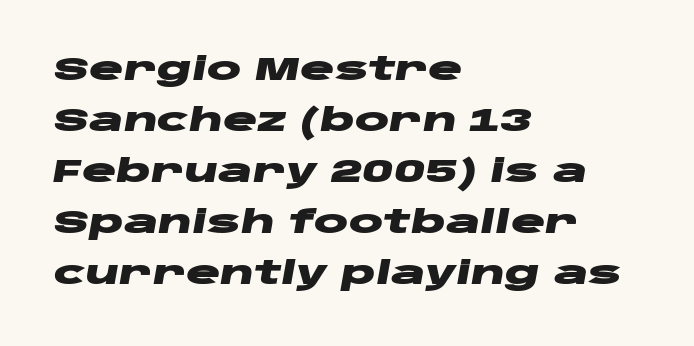
The image shows 32 px heavy, wide type, italic (leaning right); set left-aligned, normal line spacing (1.59x), normal letter spacing, not underlined; low stroke contrast and a large x-height.
